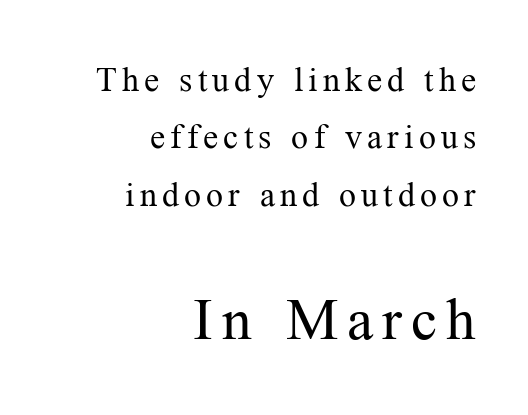
The image shows 59 px regular-weight serif type, upright; set right-aligned, normal line spacing (1.69x), not underlined; the second (bottom) block is 1.74x larger; medium stroke contrast and a medium x-height.
